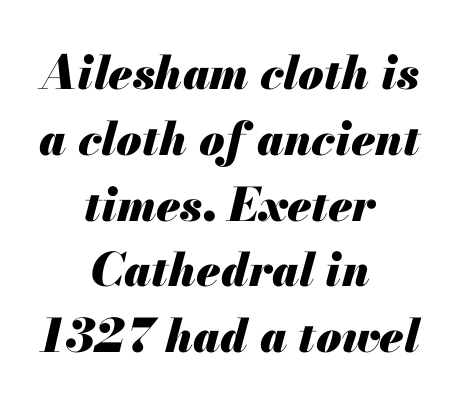
Leftover space on each line is divided equally before and after the words. Every character sits at an angle, as italics do. The tracking reads as untouched default to a designer's eye. Emphasis by weight is at full strength: bold. Regarding leading, the lines here are spaced in the standard way. A typesetter would call this proportional, since set widths differ per character.
